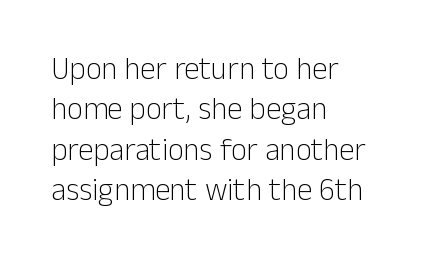
{"serif": "no", "italic": "no", "bold": "no", "weight": "light", "width": "normal", "stroke_contrast": "low", "x_height": "medium", "monospaced": "no", "underline": "no", "align": "left", "line_spacing": "normal", "line_spacing_ratio": 1.3, "letter_spacing": "normal", "letter_spacing_em": 0.0, "glyph_px": 31}
